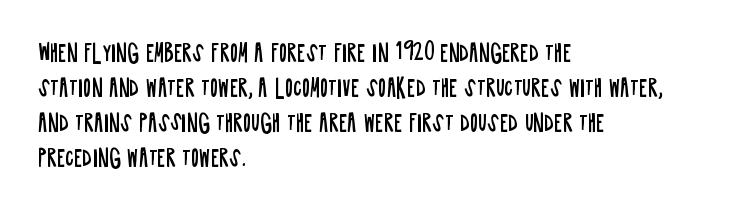
{"italic": "no", "bold": "no", "underline": "no", "align": "left", "line_spacing": "normal", "line_spacing_ratio": 1.59, "letter_spacing": "normal", "letter_spacing_em": 0.0, "glyph_px": 22}
